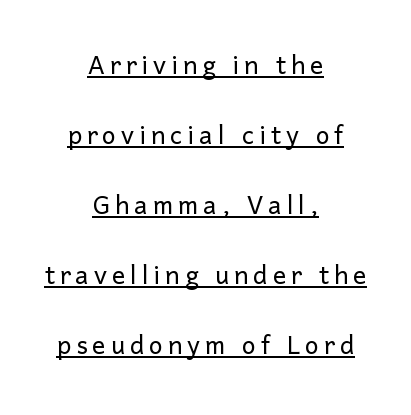
The image shows 33 px light sans-serif type, upright; set centered, loose line spacing (2.12x), underlined; low stroke contrast and a medium x-height.
